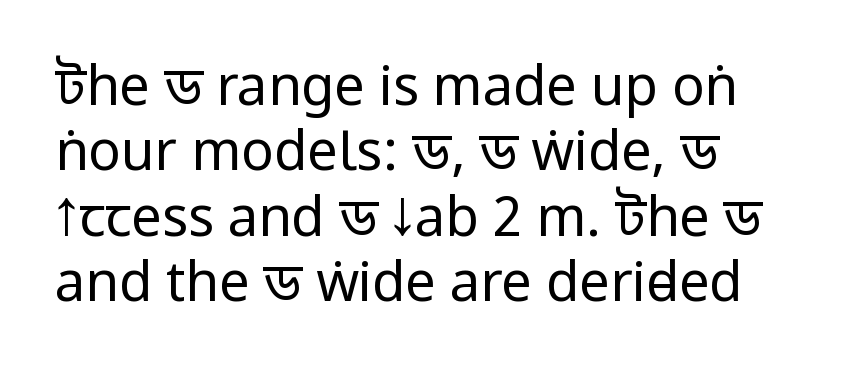
The image shows 54 px regular-weight, condensed sans-serif type, upright; set left-aligned, line spacing 1.21x, normal letter spacing, not underlined; low stroke contrast and a large x-height.
